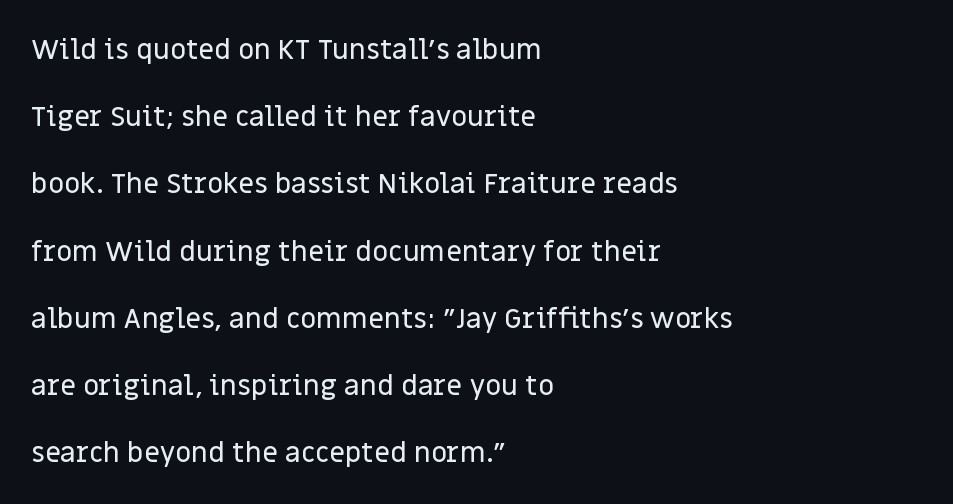
The image shows 28 px sans-serif type, upright; set left-aligned, loose line spacing (2.4x), normal letter spacing, not underlined; low stroke contrast and a large x-height.
